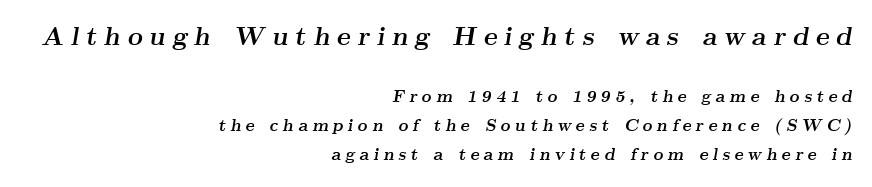
Q: Is the text bold? A: Yes.
Q: Is the text italic (slanted)? A: Yes, it leans right by about 9 degrees.
Q: Is the text underlined? A: No.
Q: How is the paragraph aligned? A: Right-aligned.
Q: Is the spacing between letters normal or unusually wide? A: Unusually wide.
Q: Which block of text is set in a larger size, the first (top) or the second (bottom)? A: The first (top) one.
